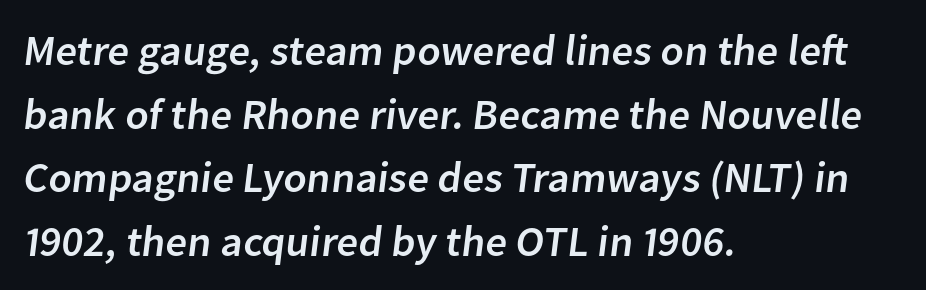
{"serif": "no", "width": "normal", "stroke_contrast": "low", "x_height": "medium", "monospaced": "no", "underline": "no", "align": "left", "line_spacing": "normal", "line_spacing_ratio": 1.48, "letter_spacing": "normal", "letter_spacing_em": 0.0, "glyph_px": 43}
